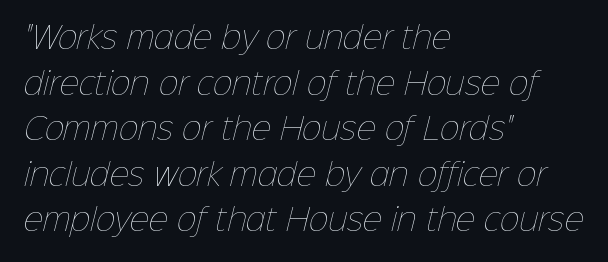
Looks like regular typesetting: each glyph gets only the width it needs. Stroke mass is kept to a normal reading level or below. Each row of text sits above clean, open space. The passage shown has conventional tracking throughout.
